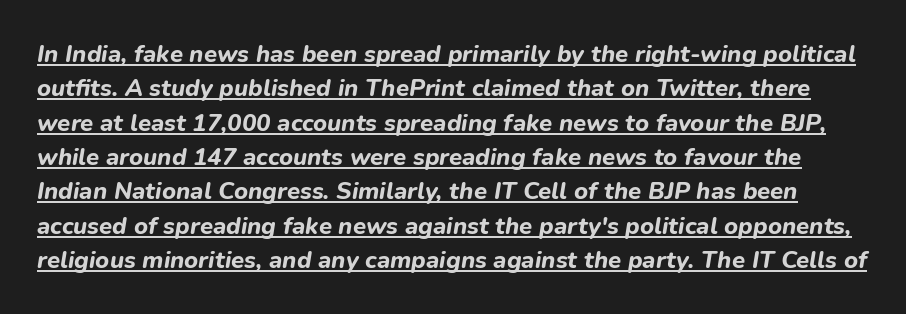
{"italic": "yes", "lean": "right", "slant_degrees": 9, "bold": "yes", "underline": "yes", "line_spacing": "normal", "line_spacing_ratio": 1.43, "letter_spacing": "normal", "letter_spacing_em": 0.0, "glyph_px": 24}
